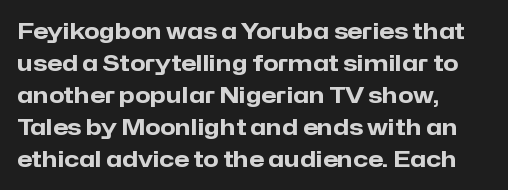
Q: Is the text bold? A: Yes.
Q: Is the text italic (slanted)? A: No, it is upright.
Q: Is the text underlined? A: No.
Q: How is the paragraph aligned? A: Left-aligned.
Q: Is the spacing between letters normal or unusually wide? A: Normal.
Q: Is the spacing between lines tight, normal or loose? A: Normal.
